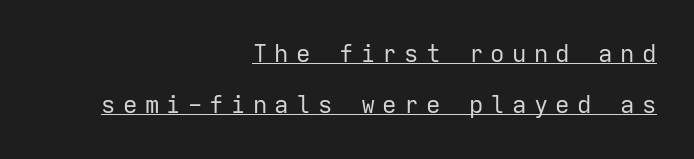
The passage shown stacks its lines with a broad gap. Weight: regular or lighter. Right-aligned paragraph, ragged on the left. Does the lettering tilt? It doesn't — this is upright. Looks like someone drew a line under every word here. The tracking jumps out immediately: characters are airy and widely separated.
